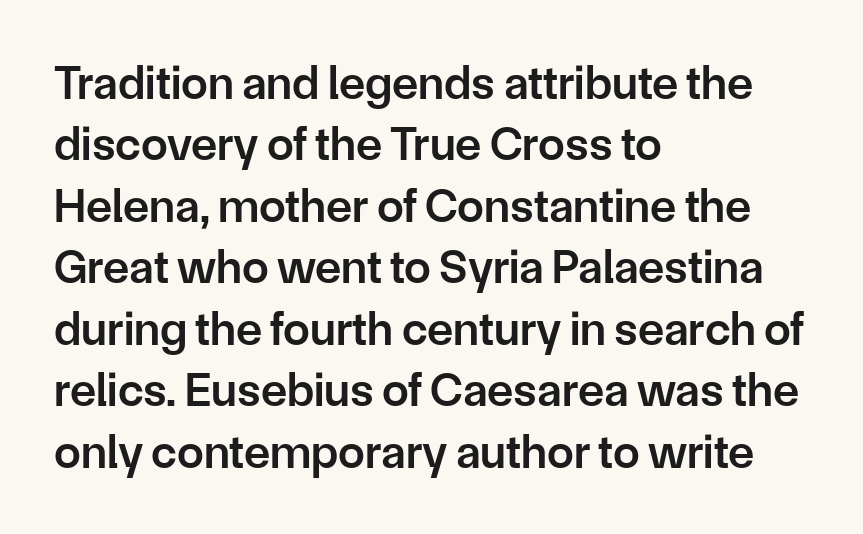
Q: Is the text bold? A: Semi-bold.
Q: Is the text italic (slanted)? A: No, it is upright.
Q: Is the typeface a serif or a sans-serif typeface? A: Sans-serif.
Q: Is the text underlined? A: No.
Q: How is the paragraph aligned? A: Left-aligned.
Q: Is the spacing between letters normal or unusually wide? A: Normal.
Q: Is the spacing between lines tight, normal or loose? A: Normal.
Q: Width (condensed, normal, or wide)? A: Normal.
Q: Stroke contrast? A: Low.
Q: x-height? A: Medium.
Q: Monospaced? A: No.
